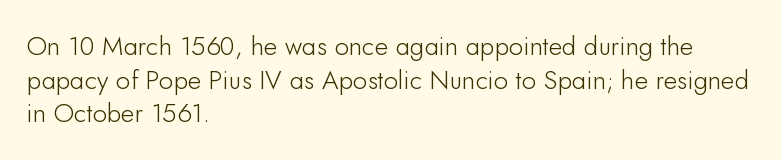
{"italic": "no", "underline": "no", "align": "left", "line_spacing": "normal", "line_spacing_ratio": 1.29, "letter_spacing": "normal", "letter_spacing_em": 0.0, "glyph_px": 26}
